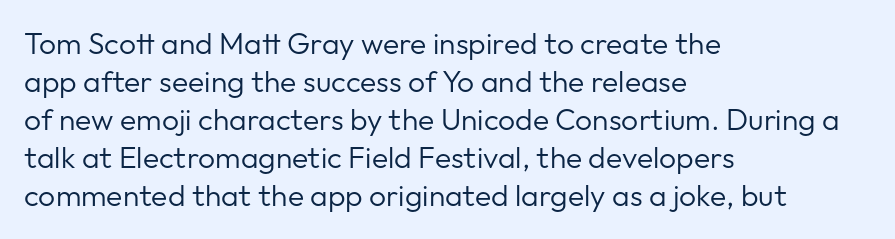
Q: Is the text bold? A: No.
Q: Is the text italic (slanted)? A: No, it is upright.
Q: Is the typeface a serif or a sans-serif typeface? A: Sans-serif.
Q: Is the text underlined? A: No.
Q: How is the paragraph aligned? A: Left-aligned.
Q: Is the spacing between letters normal or unusually wide? A: Normal.
Q: Is the spacing between lines tight, normal or loose? A: Normal.
Q: Width (condensed, normal, or wide)? A: Normal.
Q: Stroke contrast? A: Low.
Q: x-height? A: Medium.
Q: Monospaced? A: No.
